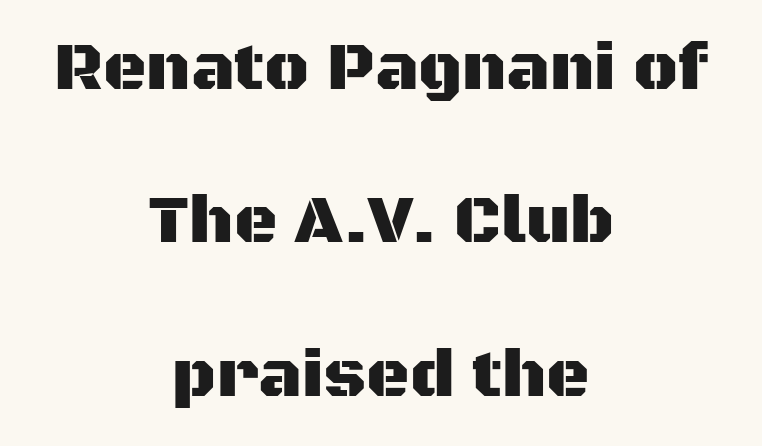
A centered setting, common on invitations and titles, is used for this passage. Line spacing here is loose. These lines are rendered in a variable-pitch font. The text was rendered using a sans face with plain stroke endings. Honestly, there is no underline to notice here at all. Words appear dense and cohesive because spacing is normal.
